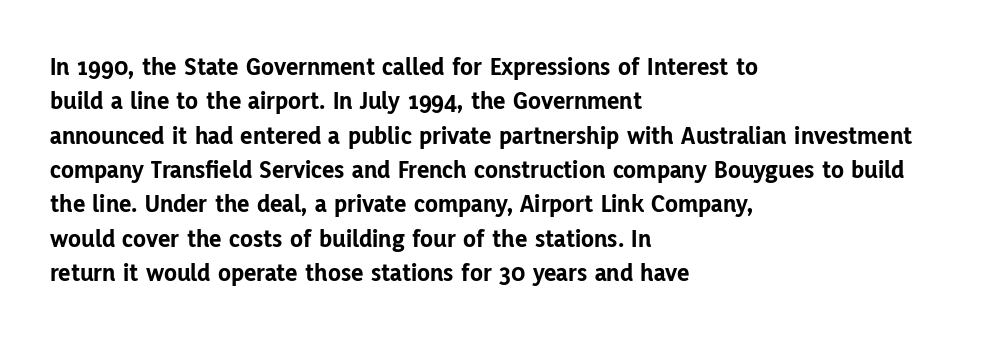
Q: Is the text bold? A: Yes.
Q: Is the text italic (slanted)? A: No, it is upright.
Q: Is the text underlined? A: No.
Q: How is the paragraph aligned? A: Left-aligned.
Q: Is the spacing between letters normal or unusually wide? A: Normal.
Q: Is the spacing between lines tight, normal or loose? A: Normal.
